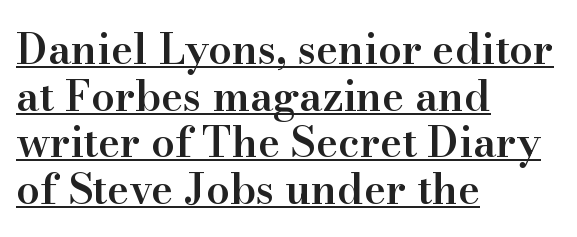
You could not count columns in this text — the font is proportionally spaced. The compositor pushed each line to the left boundary. Weight: semibold (demi). Notice how descenders almost collide with the ascenders below — that's tight leading.
